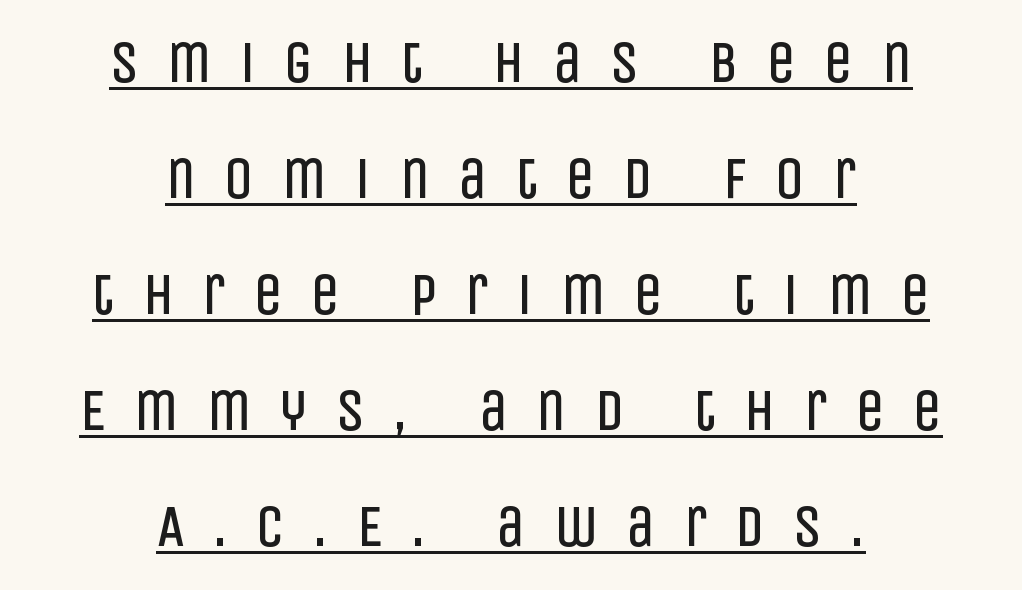
The type family on display is of the sans-serif kind. Caption: multi-line text, centered on the measure. Note the varied advance widths — an 'i' is clearly narrower than an 'm'. The passage shown has open, widely tracked lettering throughout. Vertical strokes here are truly vertical.
